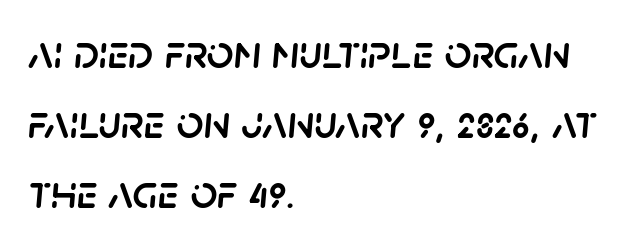
The image shows 47 px text type, italic (leaning right); set left-aligned, normal line spacing (1.49x), normal letter spacing, not underlined; low stroke contrast and a large x-height.
